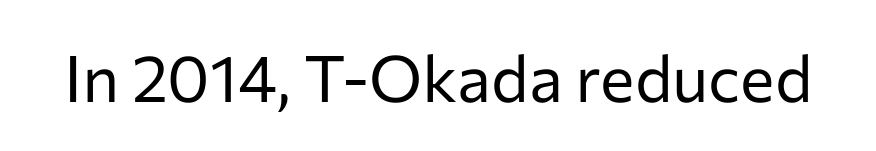
{"serif": "no", "italic": "no", "bold": "no", "weight": "regular", "width": "normal", "stroke_contrast": "low", "x_height": "medium", "monospaced": "no", "underline": "no", "letter_spacing": "normal", "letter_spacing_em": 0.0, "glyph_px": 65}
